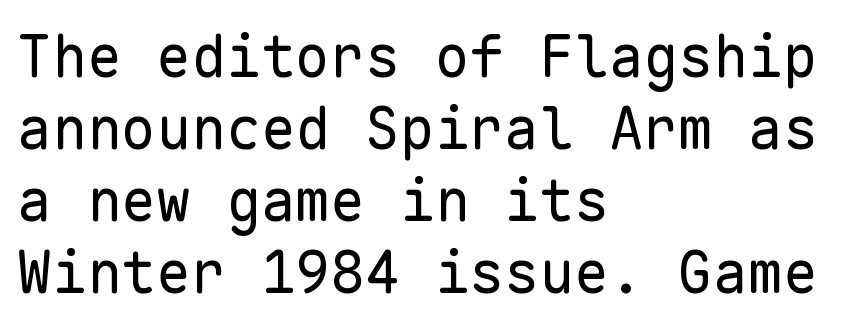
Q: Is the text bold? A: No.
Q: Is the text italic (slanted)? A: No, it is upright.
Q: Is the typeface a serif or a sans-serif typeface? A: Sans-serif.
Q: Is the text underlined? A: No.
Q: How is the paragraph aligned? A: Left-aligned.
Q: Is the spacing between letters normal or unusually wide? A: Normal.
Q: Width (condensed, normal, or wide)? A: Normal.
Q: Stroke contrast? A: Low.
Q: x-height? A: Medium.
Q: Monospaced? A: Yes.
